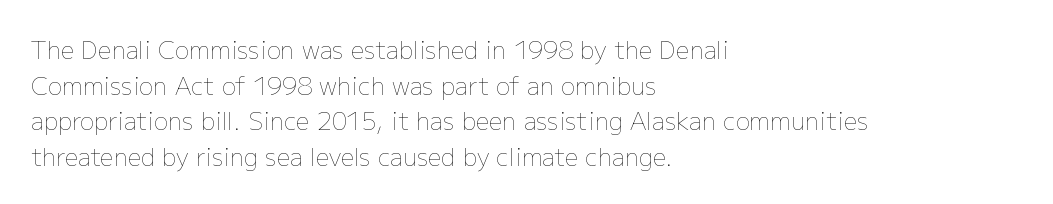
No italicization has been applied; the sample stays upright. Each line starts at the same left margin while the right side varies. Weight: regular or lighter. Compared with typical paragraphs, the rows here are spaced about the same. No extra tracking has been applied to these lines. Any mark beneath the type? The region is blank.
